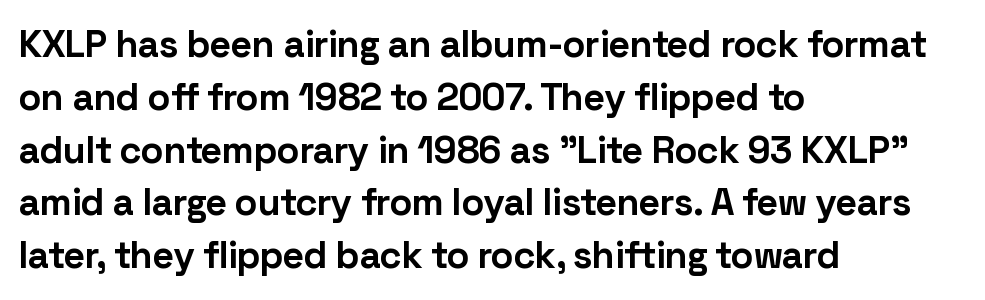
{"serif": "no", "italic": "no", "bold": "yes", "weight": "bold", "width": "normal", "stroke_contrast": "low", "x_height": "medium", "monospaced": "no", "underline": "no", "align": "left", "line_spacing": "normal", "line_spacing_ratio": 1.39, "letter_spacing": "normal", "letter_spacing_em": 0.0, "glyph_px": 38}
